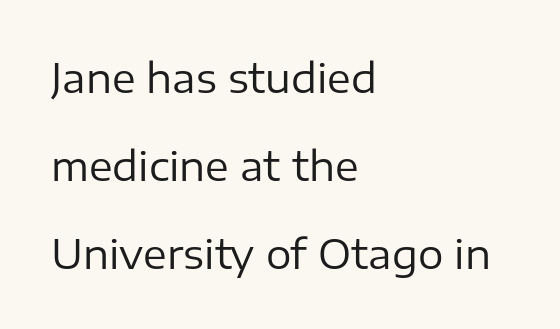
These lines are rendered in a variable-pitch font. Characters remain perfectly vertical along every line. Are there feet on the stems? There aren't — it's a sans. A quiet, ordinary-to-light weight characterises the typeface.
